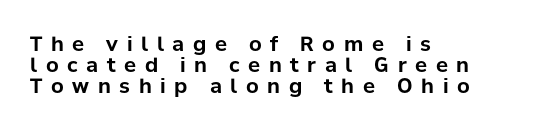
Q: Is the text bold? A: Yes.
Q: Is the text italic (slanted)? A: No, it is upright.
Q: Is the text underlined? A: No.
Q: How is the paragraph aligned? A: Left-aligned.
Q: Is the spacing between letters normal or unusually wide? A: Unusually wide.
Q: Is the spacing between lines tight, normal or loose? A: Tight.
